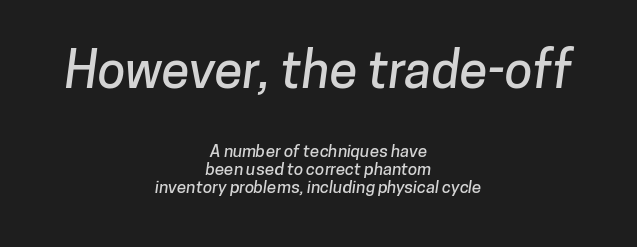
Q: Is the typeface a serif or a sans-serif typeface? A: Sans-serif.
Q: Is the text underlined? A: No.
Q: How is the paragraph aligned? A: Centered.
Q: Is the spacing between letters normal or unusually wide? A: Normal.
Q: Is the spacing between lines tight, normal or loose? A: Tight.
Q: Which block of text is set in a larger size, the first (top) or the second (bottom)? A: The first (top) one.
Q: Width (condensed, normal, or wide)? A: Normal.
Q: Stroke contrast? A: Low.
Q: x-height? A: Medium.
Q: Monospaced? A: No.
